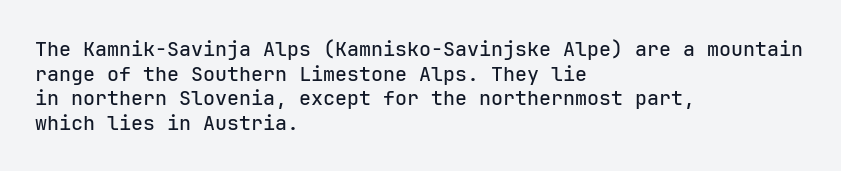
Here the glyphs are tracked normally, forming tight word shapes. The baseline area is clear. Ascenders rise straight up at ninety degrees. These lines stack with their left ends in a neat column.
